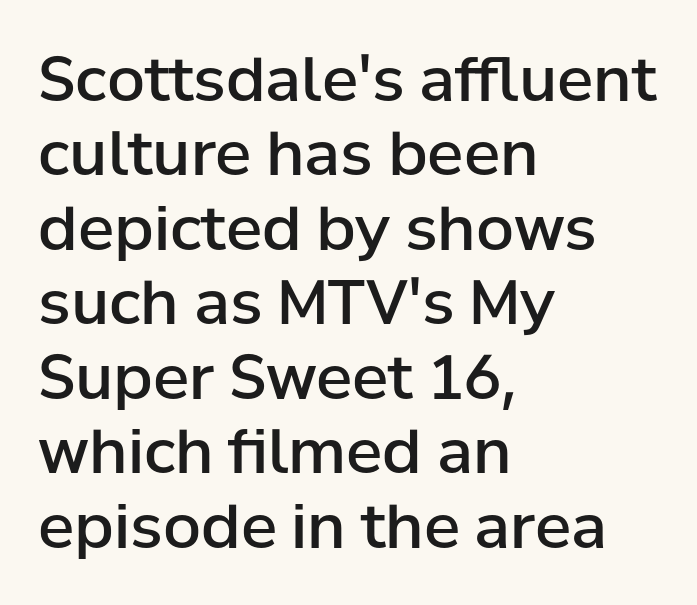
The image shows 61 px semibold sans-serif type, upright; set left-aligned, line spacing 1.22x, normal letter spacing, not underlined; low stroke contrast and a medium x-height.
